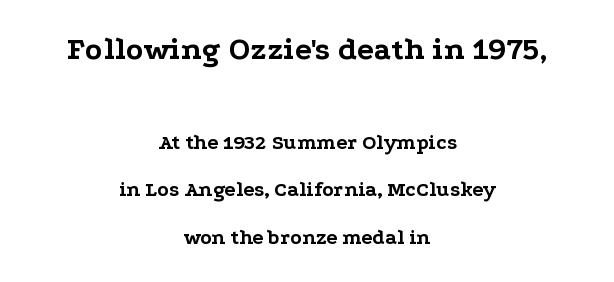
The image shows 32 px bold, wide serif type, upright; set centered, loose line spacing (2.28x), normal letter spacing, not underlined; the first (top) block is 1.52x larger; low stroke contrast and a medium x-height.
